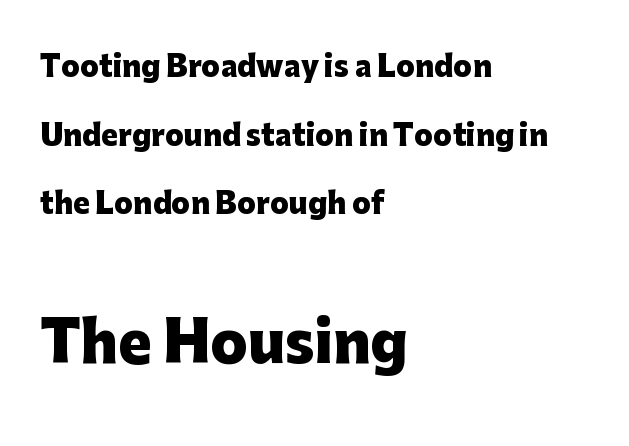
The image shows 55 px heavy sans-serif type, upright; set left-aligned, loose line spacing (2.45x), normal letter spacing, not underlined; the second (bottom) block is 1.96x larger; low stroke contrast and a medium x-height.
